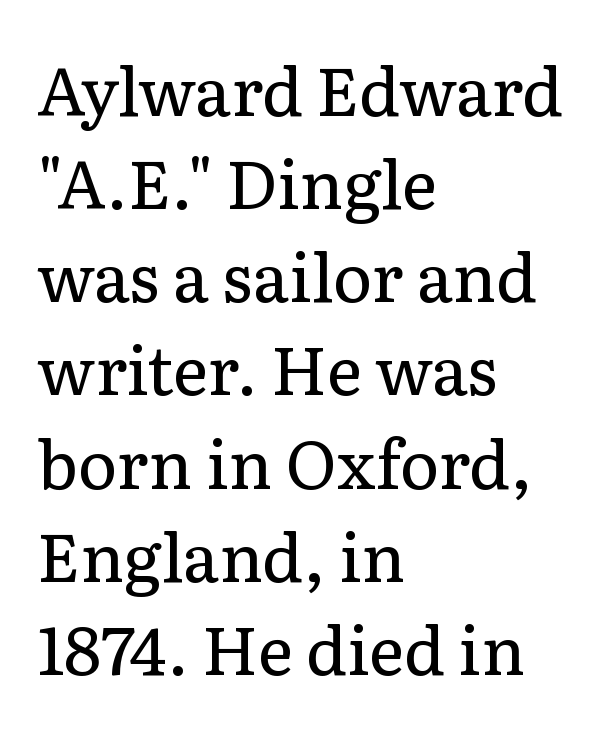
Varying glyph widths throughout — classic text-font behaviour. You can tell it's not italic because the verticals are truly vertical. The typesetting does not lean heavy: it is not bold. The type family on display is of the serif kind. The passage shown has conventional tracking throughout. The line-height multiplier appears to be the usual default.
